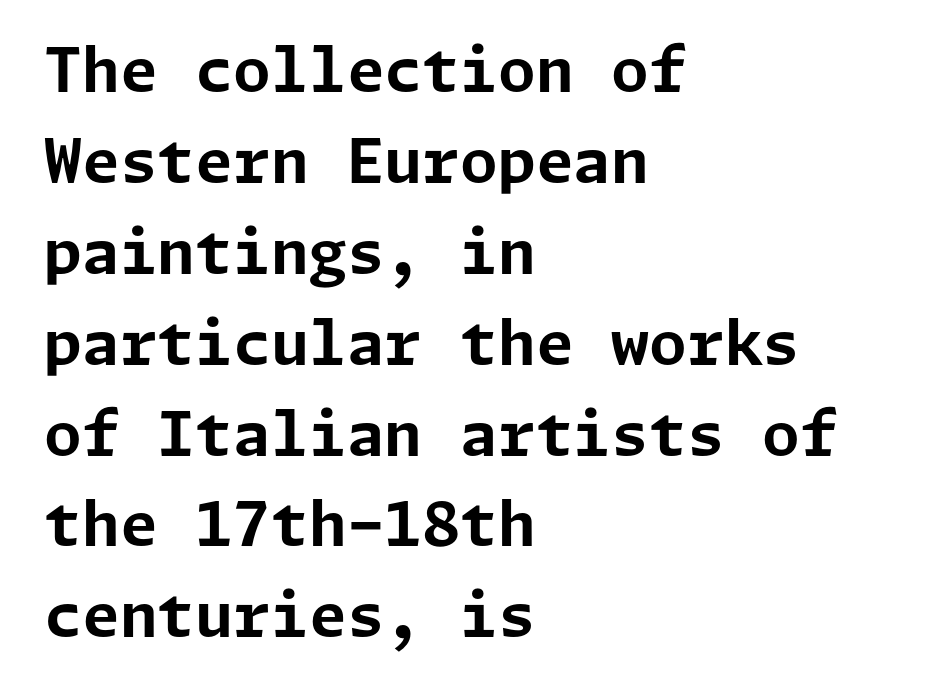
Unlike a traditional serif, this face leaves its strokes unadorned. No italicization has been applied; the sample stays upright. Thick stems and heavy bowls — unmistakably bold. Visually the block forms a straight wall on the left and a jagged coastline on the right.
